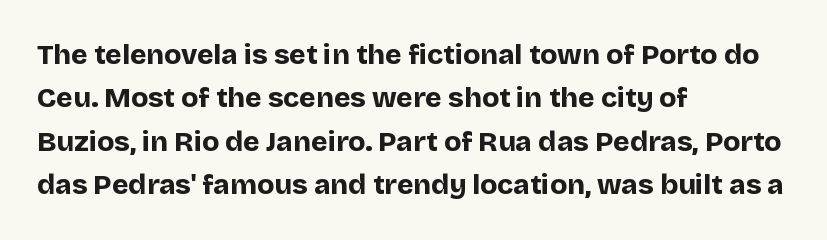
{"serif": "no", "italic": "no", "bold": "yes", "weight": "bold", "width": "normal", "stroke_contrast": "low", "x_height": "large", "monospaced": "no", "underline": "no", "align": "left", "line_spacing": "normal", "line_spacing_ratio": 1.55, "letter_spacing": "normal", "letter_spacing_em": 0.0, "glyph_px": 28}
